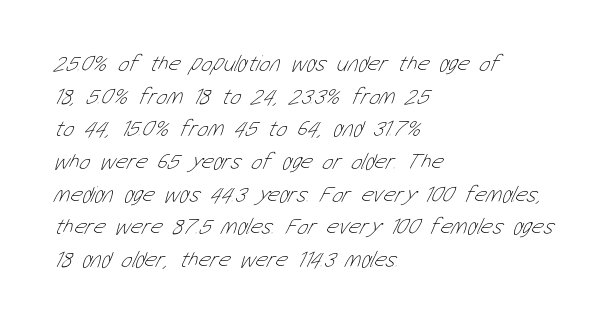
{"bold": "no", "underline": "no", "align": "left", "line_spacing": "normal", "line_spacing_ratio": 1.42, "letter_spacing": "normal", "letter_spacing_em": 0.0, "glyph_px": 23}
